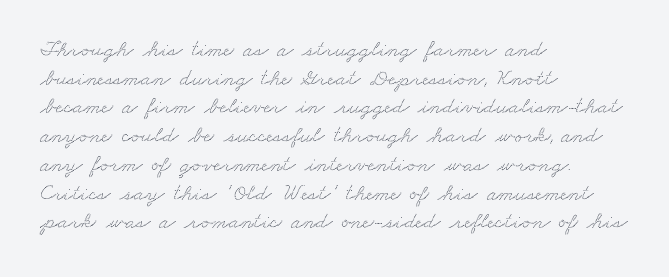
{"underline": "no", "align": "left", "line_spacing": "normal", "line_spacing_ratio": 1.25, "letter_spacing": "normal", "letter_spacing_em": 0.0, "glyph_px": 23}
